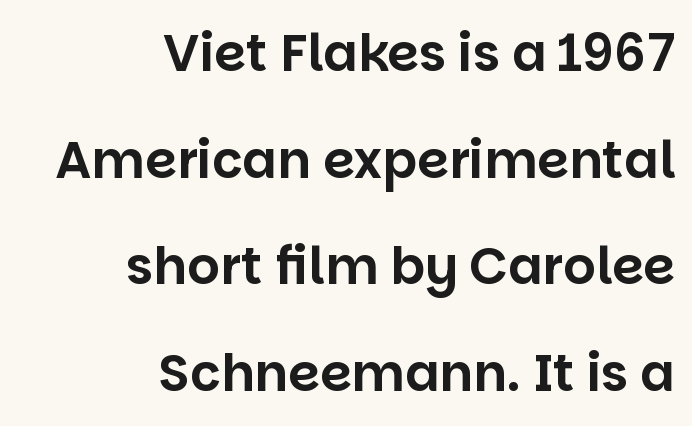
{"serif": "no", "italic": "no", "width": "normal", "stroke_contrast": "low", "x_height": "large", "monospaced": "no", "underline": "no", "align": "right", "line_spacing": "loose", "line_spacing_ratio": 2.09, "letter_spacing": "normal", "letter_spacing_em": 0.0, "glyph_px": 51}
